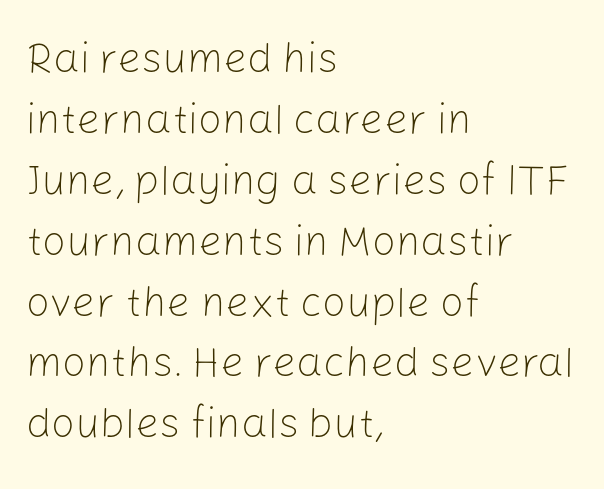
{"serif": "no", "italic": "no", "bold": "no", "weight": "light", "width": "normal", "stroke_contrast": "low", "x_height": "medium", "monospaced": "no", "underline": "no", "align": "left", "line_spacing": "normal", "line_spacing_ratio": 1.45, "letter_spacing": "normal", "letter_spacing_em": 0.0, "glyph_px": 42}
